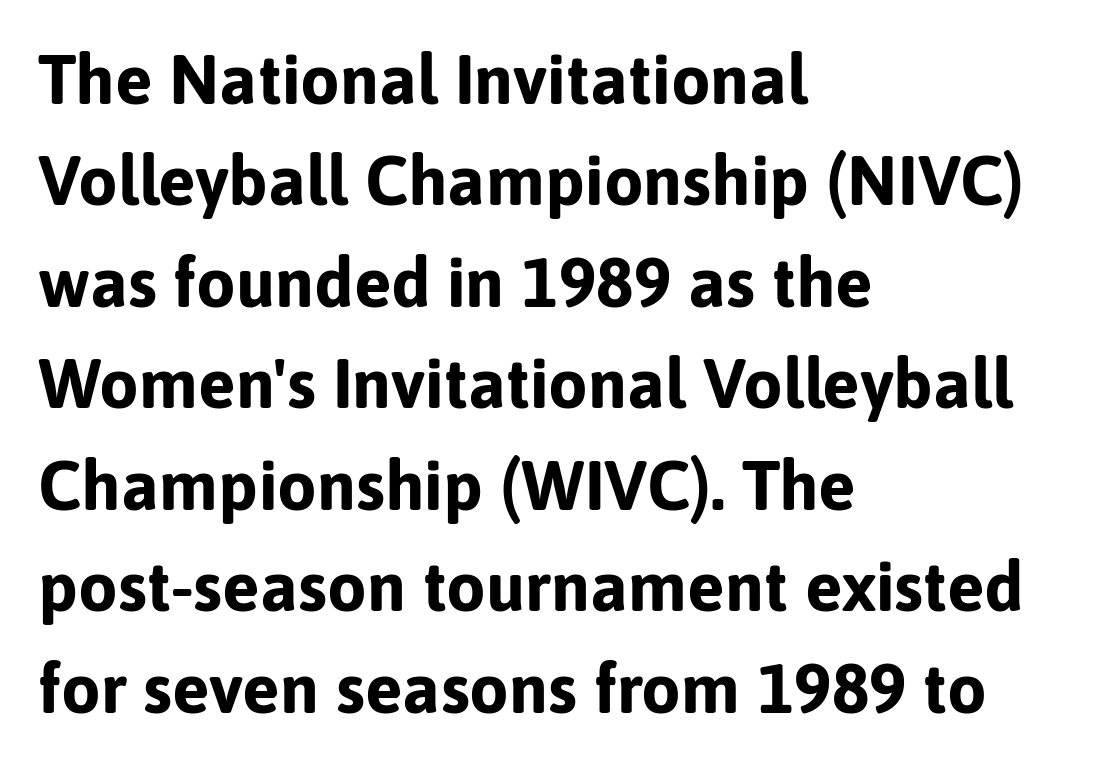
The image shows 70 px bold sans-serif type, upright; set left-aligned, normal line spacing (1.45x), normal letter spacing, not underlined; low stroke contrast and a medium x-height.
